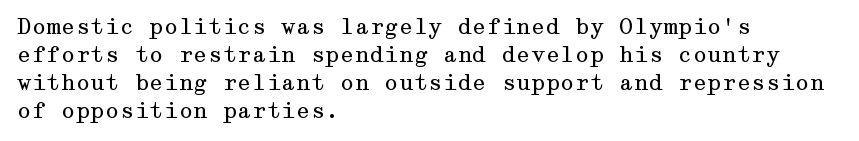
Visually the block forms a straight wall on the left and a jagged coastline on the right. Style check: upright. Bold? No — there's no thickening of the strokes. Notice how descenders clear the ascenders below comfortably — that's standard leading. Each word holds together tightly as a unit, with standard inter-letter gaps.
